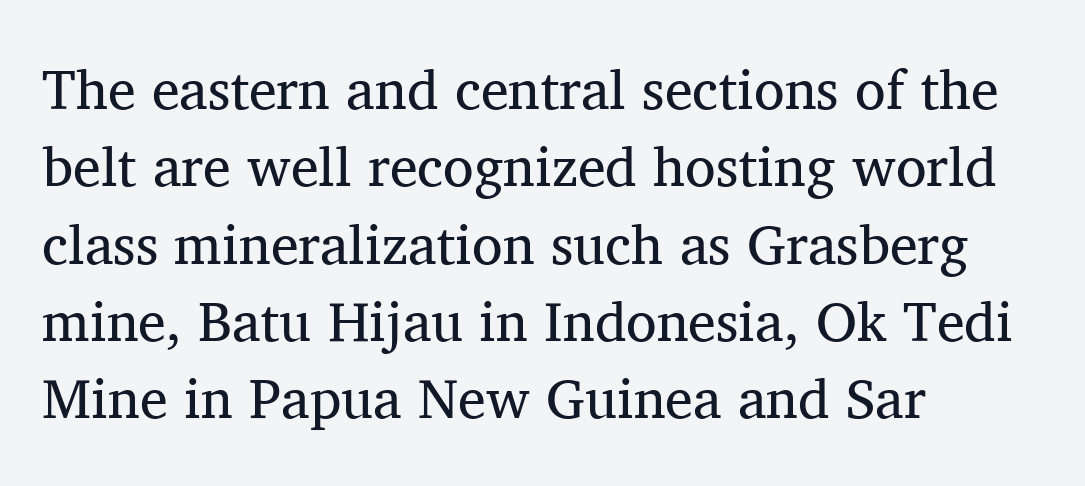
Q: Is the text bold? A: No.
Q: Is the text italic (slanted)? A: No, it is upright.
Q: Is the typeface a serif or a sans-serif typeface? A: Serif.
Q: Is the text underlined? A: No.
Q: How is the paragraph aligned? A: Left-aligned.
Q: Is the spacing between letters normal or unusually wide? A: Normal.
Q: Is the spacing between lines tight, normal or loose? A: Normal.
Q: Width (condensed, normal, or wide)? A: Normal.
Q: Stroke contrast? A: Medium.
Q: x-height? A: Medium.
Q: Monospaced? A: No.
